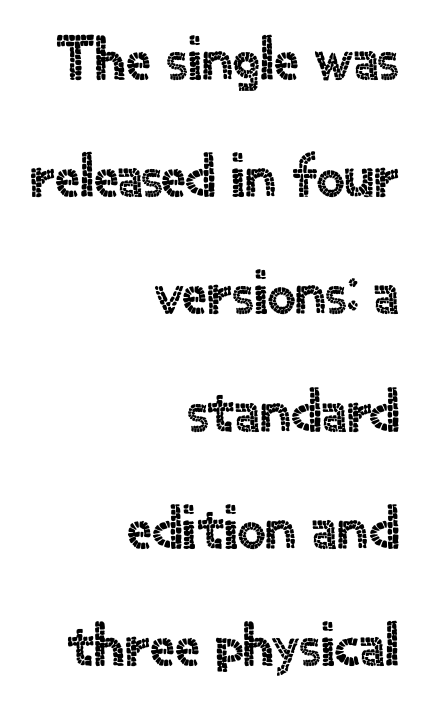
The image shows 62 px sans-serif type, upright; set right-aligned, line spacing 1.89x, normal letter spacing, not underlined; a small x-height.
